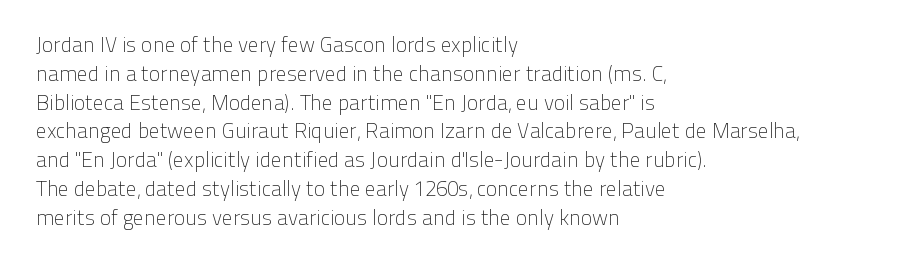
Q: Is the text bold? A: No.
Q: Is the text italic (slanted)? A: No, it is upright.
Q: Is the text underlined? A: No.
Q: How is the paragraph aligned? A: Left-aligned.
Q: Is the spacing between letters normal or unusually wide? A: Normal.
Q: Is the spacing between lines tight, normal or loose? A: Normal.
